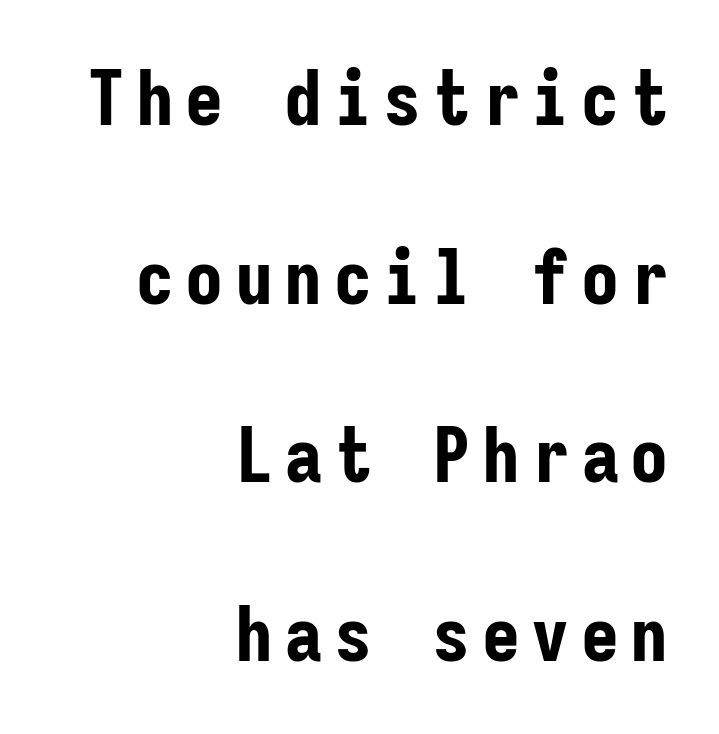
The image shows 76 px bold, condensed sans-serif type, upright, monospaced; set right-aligned, loose line spacing (2.35x), not underlined; low stroke contrast and a medium x-height.
